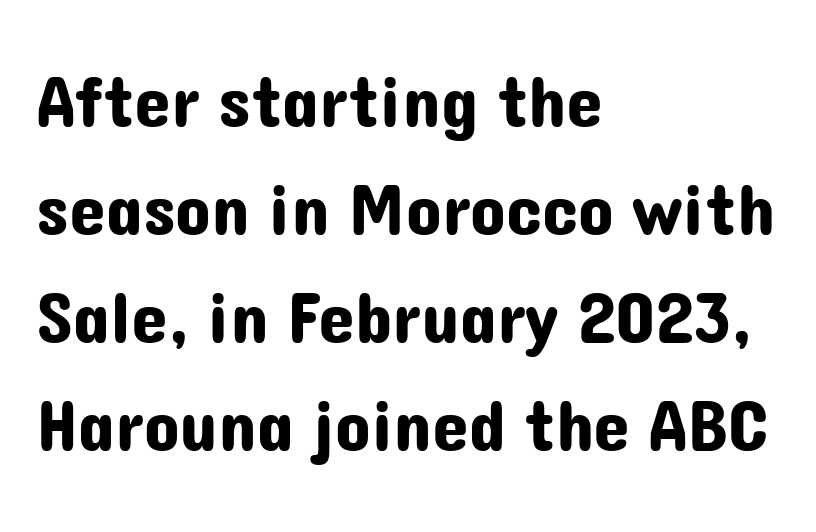
The image shows 74 px sans-serif type, upright; set left-aligned, normal line spacing (1.46x), normal letter spacing, not underlined; low stroke contrast and a medium x-height.
